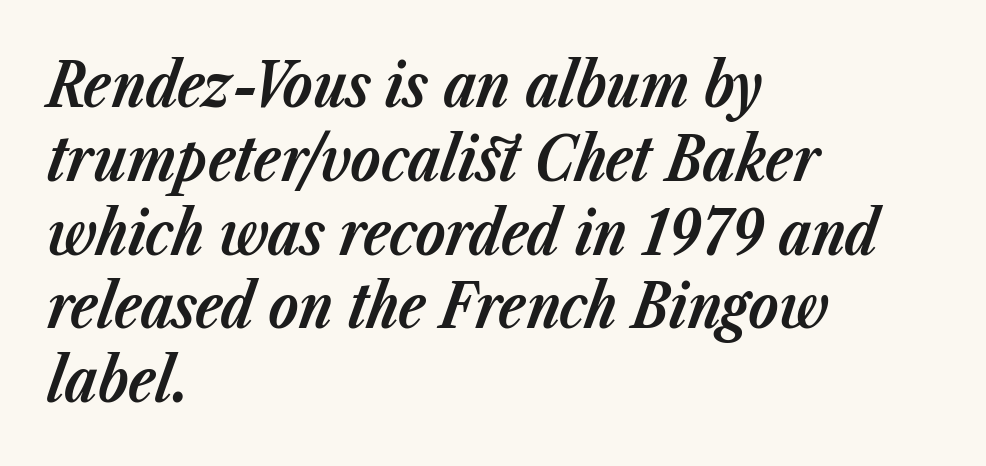
Q: Is the text bold? A: Yes.
Q: Is the text italic (slanted)? A: Yes, it leans right by about 23 degrees.
Q: Is the text underlined? A: No.
Q: How is the paragraph aligned? A: Left-aligned.
Q: Is the spacing between letters normal or unusually wide? A: Normal.
Q: Width (condensed, normal, or wide)? A: Normal.
Q: Stroke contrast? A: Low.
Q: x-height? A: Medium.
Q: Monospaced? A: No.
